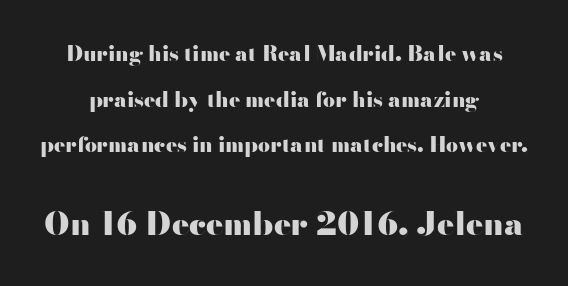
This sample trades compactness for vertical openness between lines. Caption: bold face, heavy strokes. Standard letterfit; no display-style spreading of the glyphs. The gap between lines stays unmarked.
